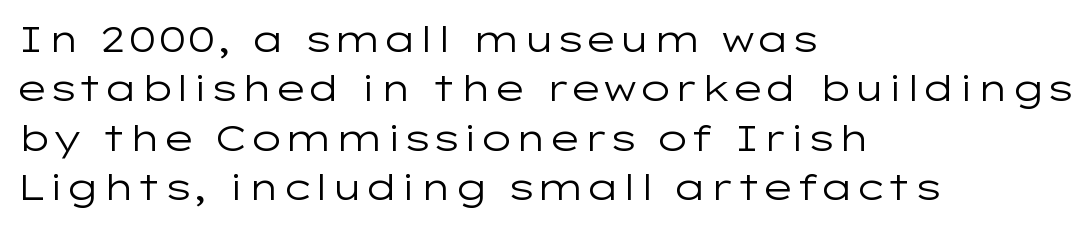
Q: Is the text bold? A: No.
Q: Is the text italic (slanted)? A: No, it is upright.
Q: Is the typeface a serif or a sans-serif typeface? A: Sans-serif.
Q: Is the text underlined? A: No.
Q: How is the paragraph aligned? A: Left-aligned.
Q: Is the spacing between letters normal or unusually wide? A: Normal.
Q: Is the spacing between lines tight, normal or loose? A: Normal.
Q: Width (condensed, normal, or wide)? A: Wide.
Q: Stroke contrast? A: Low.
Q: x-height? A: Medium.
Q: Monospaced? A: No.
